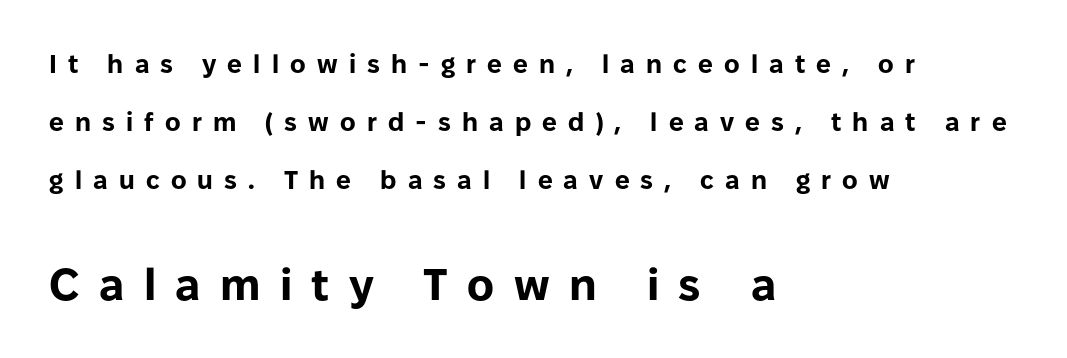
The image shows 45 px bold sans-serif type, upright; set left-aligned, loose line spacing (2.23x), unusually wide letter spacing (+0.43 em), not underlined; the second (bottom) block is 1.73x larger; low stroke contrast and a medium x-height.
